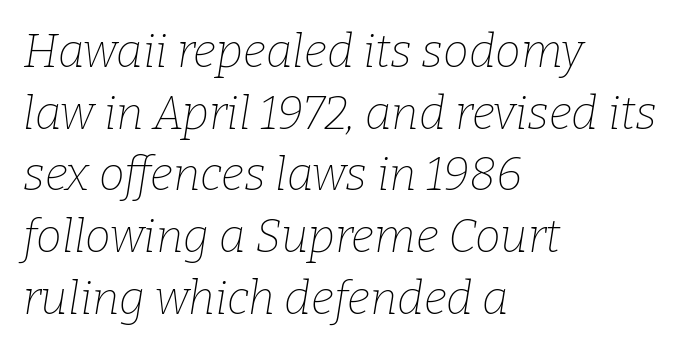
Q: Is the text bold? A: No.
Q: Is the text italic (slanted)? A: Yes, it leans right by about 9 degrees.
Q: Is the typeface a serif or a sans-serif typeface? A: Serif.
Q: Is the text underlined? A: No.
Q: How is the paragraph aligned? A: Left-aligned.
Q: Is the spacing between letters normal or unusually wide? A: Normal.
Q: Is the spacing between lines tight, normal or loose? A: Normal.
Q: Width (condensed, normal, or wide)? A: Normal.
Q: Stroke contrast? A: Low.
Q: x-height? A: Medium.
Q: Monospaced? A: No.
